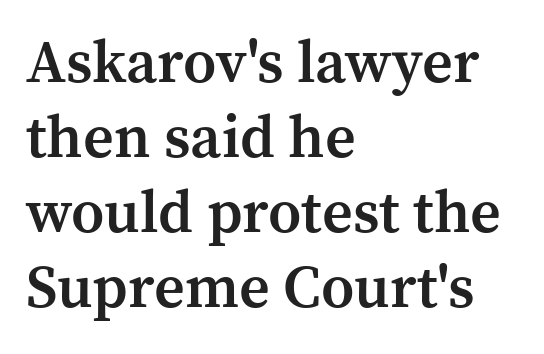
The image shows 60 px semibold serif type, upright; set left-aligned, normal line spacing (1.25x), normal letter spacing, not underlined; medium stroke contrast and a medium x-height.
